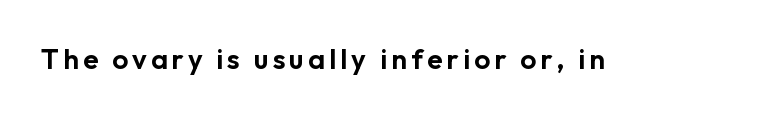
Character widths vary here, with narrow letters taking less room than wide ones. Each row of text sits above clean, open space. A typesetter would label this face a sans. Designer's note — italics off, roman on.
